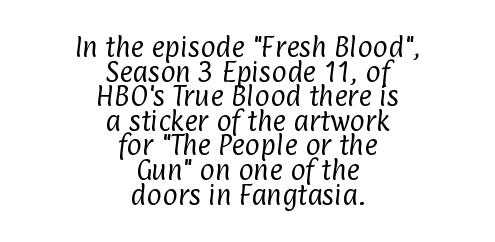
Observe the ordinary spacing: letters are neighbours, not strangers. Tightly led — the rows are bunched. Nobody drew a line under any word here. The letters look calm and open, with moderate or lighter stems.
